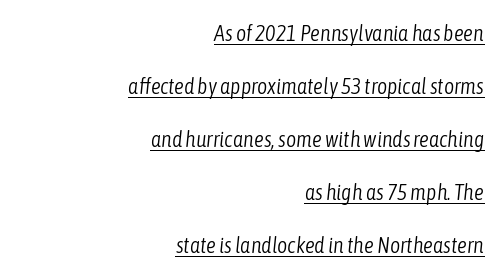
Horizontally, the lines are justified to the trailing edge only. Caption: standard tracking, unaltered. Weight: in the light-to-regular range. The vertical gap from one line to the next is large.
